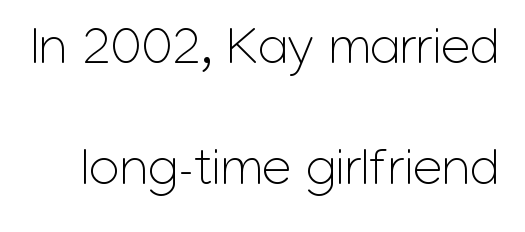
This rendering employs a face without finishing strokes, i.e., a sans-serif. This sample has the flowing, uneven cadence of proportional lettering. Vertical strokes here are truly vertical. Nobody drew a line under any word here. One glance says open: line gaps are wider than usual. Is the type heavy? It reads as light-to-regular instead.
